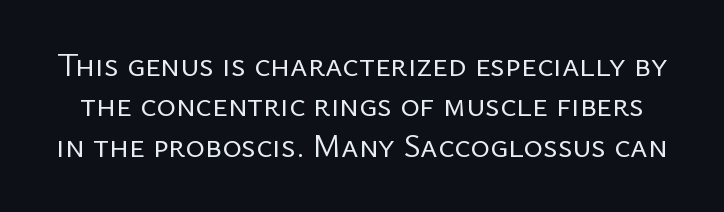
Classification — sans serif. The tracking reads as untouched default to a designer's eye. Every stem runs plumb, perpendicular to the baseline. The passage shown is not underscored anywhere. This reads as an unemphasized weight, regular at the heaviest.
